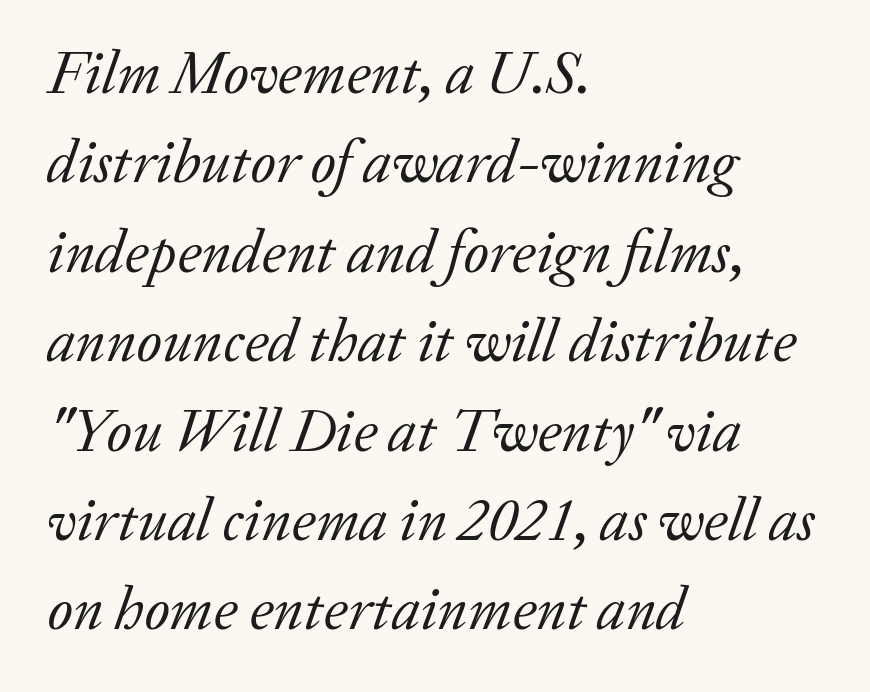
{"serif": "yes", "italic": "yes", "lean": "right", "slant_degrees": 20, "bold": "no", "weight": "regular", "width": "normal", "stroke_contrast": "low", "x_height": "medium", "monospaced": "no", "underline": "no", "align": "left", "line_spacing": "normal", "line_spacing_ratio": 1.49, "letter_spacing": "normal", "letter_spacing_em": 0.0, "glyph_px": 60}
